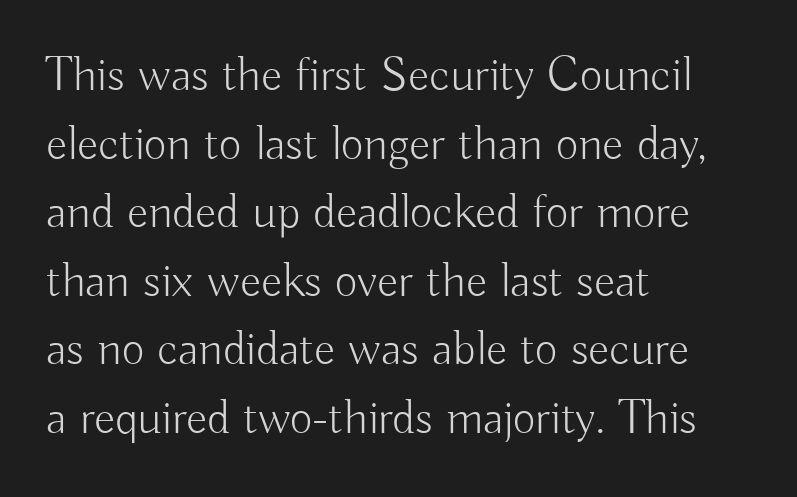
The rendering uses a moderate line-height, typical for paragraphs. To sum up the face: it is a sans, with no serifs. These lines are set flush left with a ragged right edge. Is the type heavy? It reads as light-to-regular instead.
